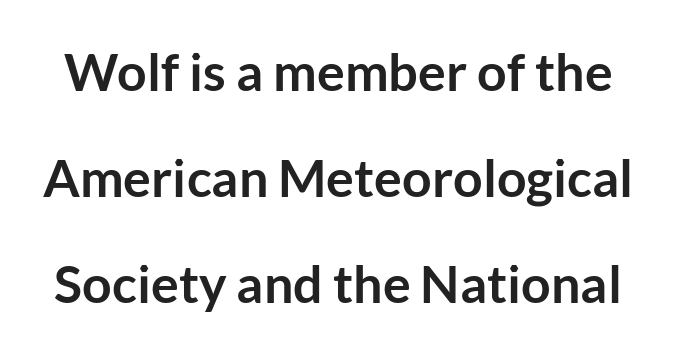
Q: Is the text bold? A: Yes.
Q: Is the text italic (slanted)? A: No, it is upright.
Q: Is the typeface a serif or a sans-serif typeface? A: Sans-serif.
Q: Is the text underlined? A: No.
Q: Is the spacing between letters normal or unusually wide? A: Normal.
Q: Is the spacing between lines tight, normal or loose? A: Loose.
Q: Width (condensed, normal, or wide)? A: Normal.
Q: Stroke contrast? A: Low.
Q: x-height? A: Medium.
Q: Monospaced? A: No.
